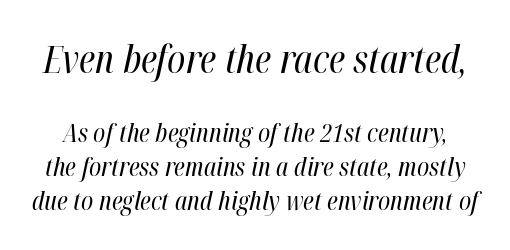
{"italic": "yes", "lean": "right", "slant_degrees": 12, "bold": "no", "weight": "regular", "width": "condensed", "stroke_contrast": "high", "x_height": "medium", "monospaced": "no", "underline": "no", "line_spacing": "normal", "line_spacing_ratio": 1.32, "letter_spacing": "normal", "letter_spacing_em": 0.0, "larger_block": "first", "size_ratio": 1.5, "glyph_px": 39}
